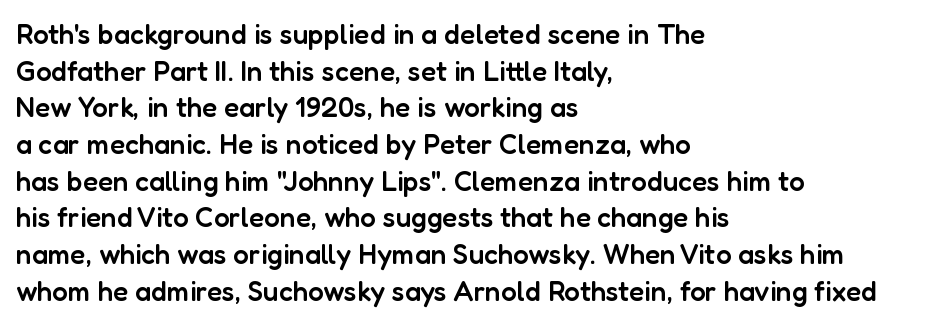
Quick note: not italic, upright. The lines sit at an ordinary, default distance from one another. Here the designer chose a conventional face with non-uniform glyph widths. This rendering uses left alignment, leaving the right contour irregular.
